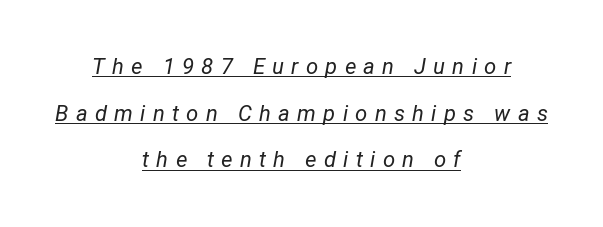
{"italic": "yes", "lean": "right", "slant_degrees": 12, "bold": "no", "underline": "yes", "align": "center", "line_spacing": "loose", "line_spacing_ratio": 2.12, "letter_spacing": "wide", "letter_spacing_em": 0.33, "glyph_px": 22}
